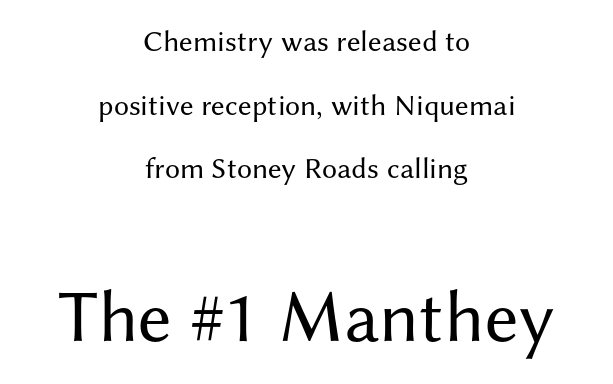
Q: Is the text bold? A: No.
Q: Is the text italic (slanted)? A: No, it is upright.
Q: Is the typeface a serif or a sans-serif typeface? A: Sans-serif.
Q: Is the text underlined? A: No.
Q: How is the paragraph aligned? A: Centered.
Q: Is the spacing between letters normal or unusually wide? A: Normal.
Q: Is the spacing between lines tight, normal or loose? A: Loose.
Q: Which block of text is set in a larger size, the first (top) or the second (bottom)? A: The second (bottom) one.
Q: Width (condensed, normal, or wide)? A: Normal.
Q: Stroke contrast? A: Medium.
Q: x-height? A: Medium.
Q: Monospaced? A: No.
